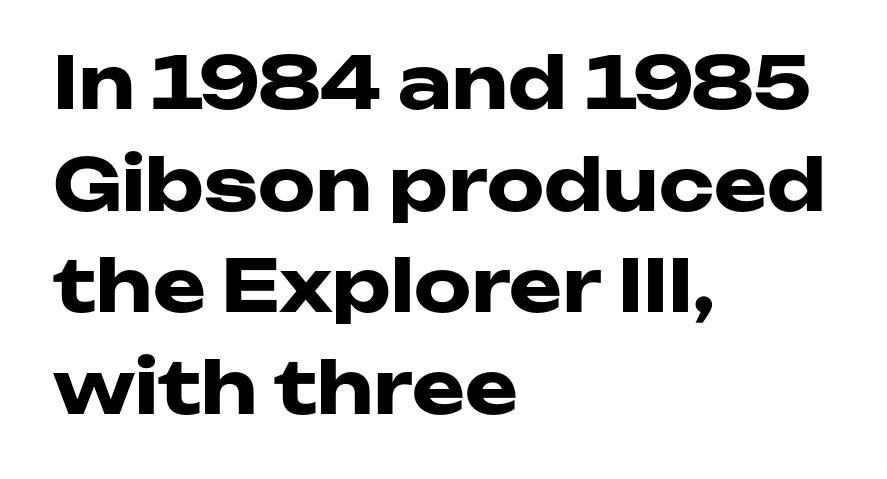
The image shows 72 px heavy, wide sans-serif type, upright; set left-aligned, normal line spacing (1.41x), normal letter spacing, not underlined; low stroke contrast and a medium x-height.
